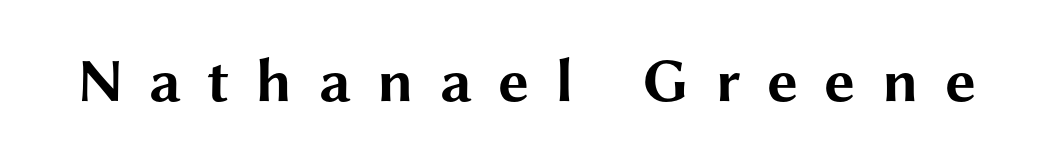
Q: Is the text bold? A: Yes.
Q: Is the text italic (slanted)? A: No, it is upright.
Q: Is the typeface a serif or a sans-serif typeface? A: Sans-serif.
Q: Is the text underlined? A: No.
Q: Is the spacing between letters normal or unusually wide? A: Unusually wide.
Q: Width (condensed, normal, or wide)? A: Wide.
Q: Stroke contrast? A: Medium.
Q: x-height? A: Medium.
Q: Monospaced? A: No.
